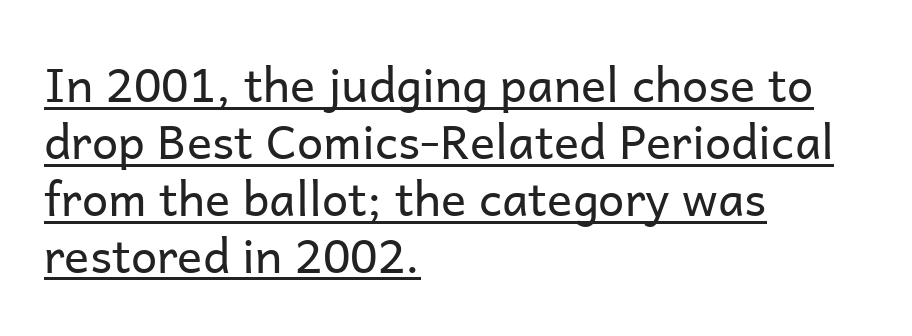
The image shows 47 px regular-weight sans-serif type, upright; set left-aligned, line spacing 1.21x, normal letter spacing, underlined; low stroke contrast and a medium x-height.
